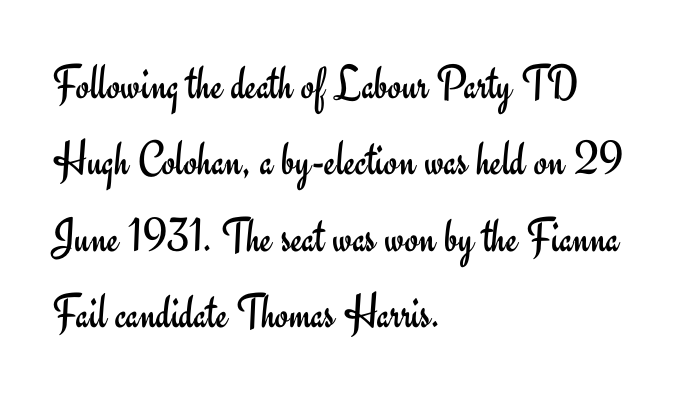
{"serif": "no", "bold": "no", "weight": "regular", "width": "normal", "stroke_contrast": "low", "x_height": "small", "monospaced": "no", "underline": "no", "align": "left", "line_spacing": "normal", "line_spacing_ratio": 1.56, "letter_spacing": "normal", "letter_spacing_em": 0.0, "glyph_px": 49}
